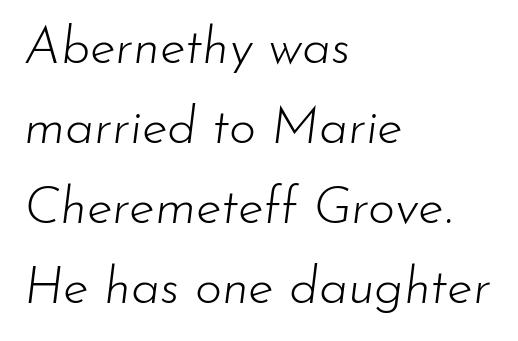
The image shows 52 px light type, italic (leaning right); set left-aligned, normal line spacing (1.54x), normal letter spacing, not underlined; low stroke contrast and a small x-height.
